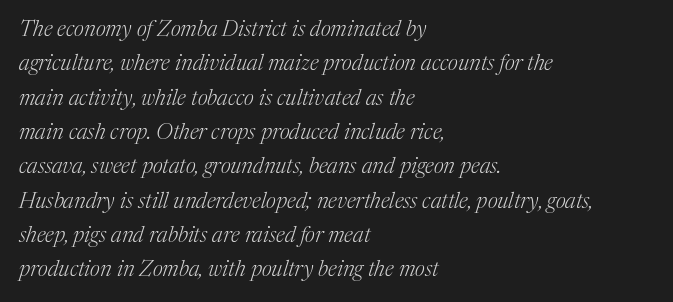
Nobody drew a line under any word here. The horizontal fit of the characters is conventional and even. Where is the straight margin? On the left. The typesetting does not lean heavy: it is not bold.
